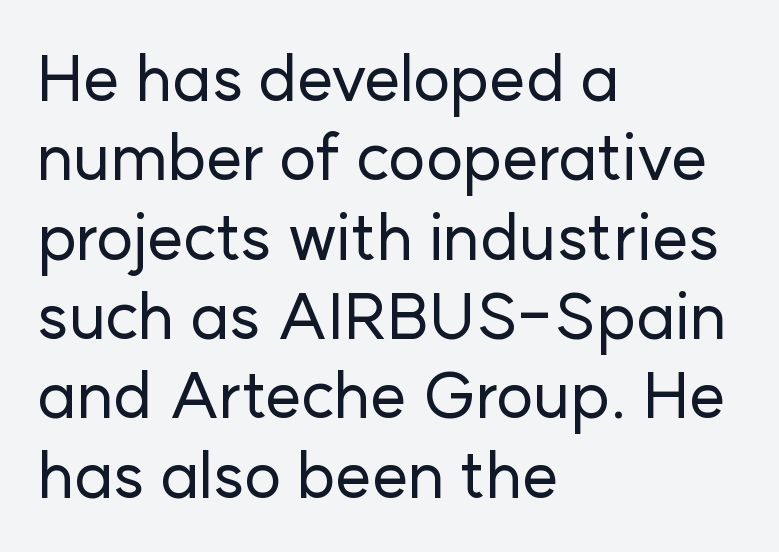
The image shows 64 px sans-serif type, upright; set left-aligned, line spacing 1.24x, normal letter spacing, not underlined; low stroke contrast and a medium x-height.
